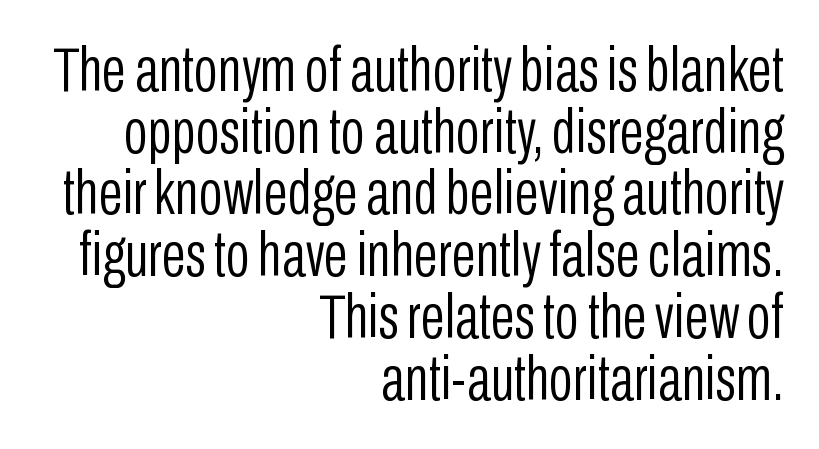
{"serif": "no", "italic": "no", "bold": "no", "weight": "light", "width": "condensed", "stroke_contrast": "low", "x_height": "medium", "monospaced": "no", "underline": "no", "align": "right", "line_spacing": "tight", "line_spacing_ratio": 0.98, "letter_spacing": "normal", "letter_spacing_em": 0.0, "glyph_px": 63}
